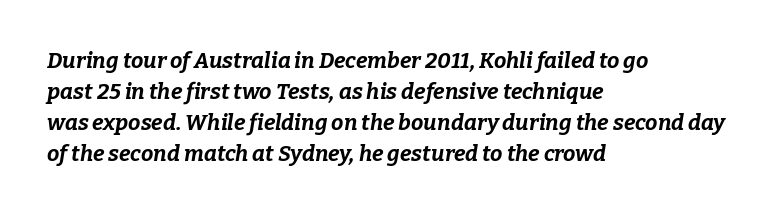
{"italic": "yes", "lean": "right", "slant_degrees": 9, "bold": "yes", "underline": "no", "align": "left", "line_spacing": "normal", "line_spacing_ratio": 1.41, "letter_spacing": "normal", "letter_spacing_em": 0.0, "glyph_px": 22}
